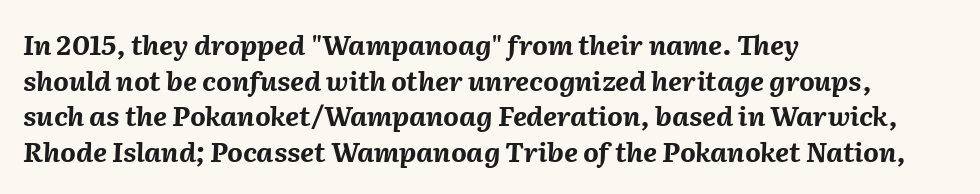
Q: Is the text bold? A: Yes.
Q: Is the text italic (slanted)? A: Yes, it leans right by about 2 degrees.
Q: Is the text underlined? A: No.
Q: How is the paragraph aligned? A: Left-aligned.
Q: Is the spacing between letters normal or unusually wide? A: Normal.
Q: Is the spacing between lines tight, normal or loose? A: Normal.
